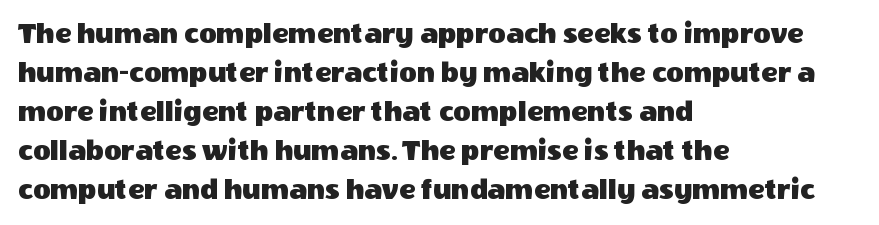
Q: Is the text italic (slanted)? A: No, it is upright.
Q: Is the typeface a serif or a sans-serif typeface? A: Sans-serif.
Q: Is the text underlined? A: No.
Q: How is the paragraph aligned? A: Left-aligned.
Q: Is the spacing between letters normal or unusually wide? A: Normal.
Q: Is the spacing between lines tight, normal or loose? A: Normal.
Q: Width (condensed, normal, or wide)? A: Normal.
Q: x-height? A: Large.
Q: Monospaced? A: No.
